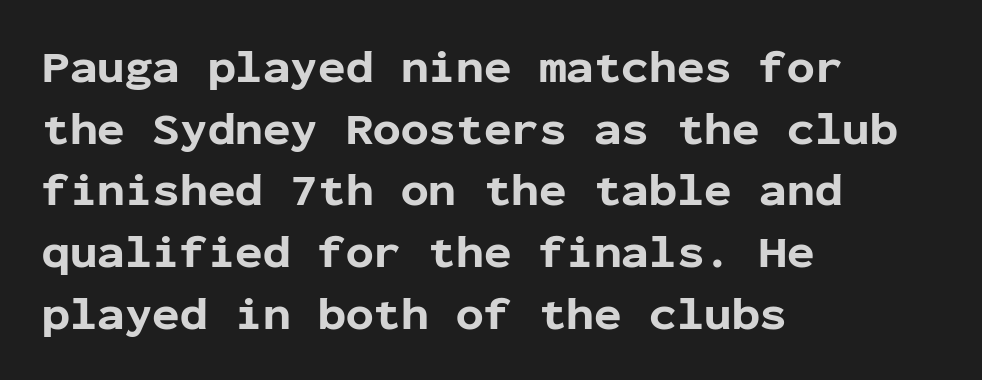
The image shows 46 px bold sans-serif type, upright, monospaced; set left-aligned, normal line spacing (1.34x), normal letter spacing, not underlined; low stroke contrast and a medium x-height.
